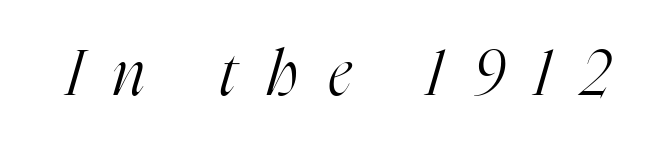
{"serif": "yes", "italic": "yes", "lean": "right", "slant_degrees": 16, "bold": "no", "weight": "light", "width": "condensed", "stroke_contrast": "high", "x_height": "medium", "monospaced": "no", "underline": "no", "letter_spacing": "wide", "letter_spacing_em": 0.5, "glyph_px": 63}
